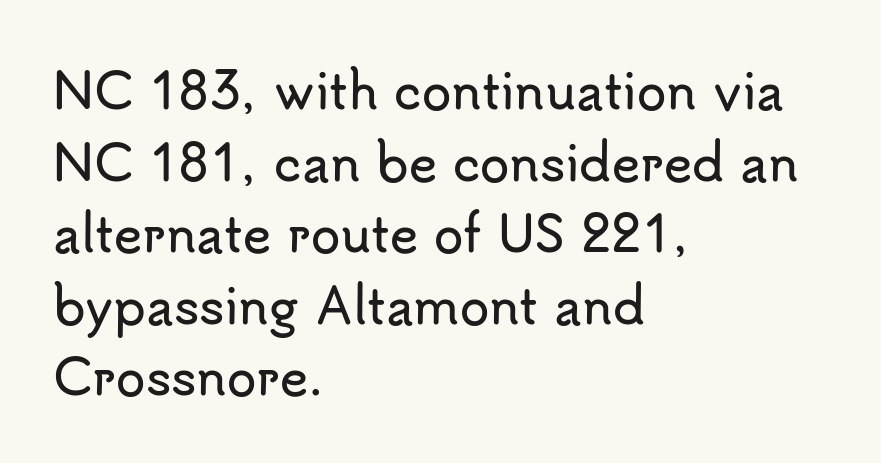
The image shows 48 px sans-serif type, upright; set left-aligned, normal line spacing (1.49x), normal letter spacing, not underlined; low stroke contrast and a small x-height.
